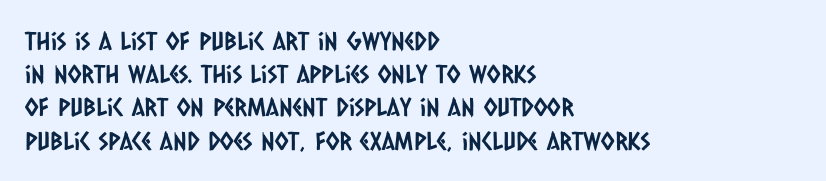
These lines stack with their left ends in a neat column. Underline: absent. How are the letters spaced? Ordinarily, with no added tracking. Baseline-to-baseline distance is the conventional proportion of letter height.
